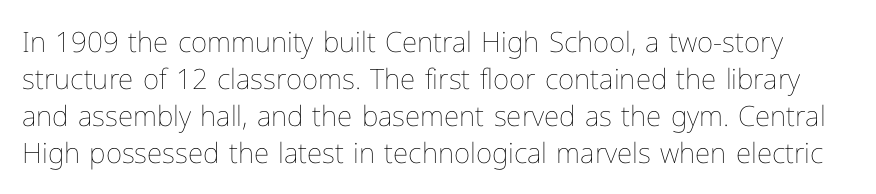
{"italic": "no", "bold": "no", "weight": "thin", "width": "normal", "stroke_contrast": "low", "x_height": "medium", "monospaced": "no", "underline": "no", "line_spacing": "normal", "line_spacing_ratio": 1.32, "letter_spacing": "normal", "letter_spacing_em": 0.0, "glyph_px": 28}
